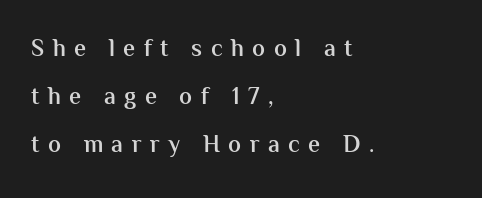
The image shows 24 px text type, upright; set left-aligned, loose line spacing (2.01x), unusually wide letter spacing (+0.35 em), not underlined.
